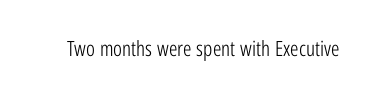
Q: Is the text bold? A: No.
Q: Is the text italic (slanted)? A: No, it is upright.
Q: Is the text underlined? A: No.
Q: Is the spacing between letters normal or unusually wide? A: Normal.
